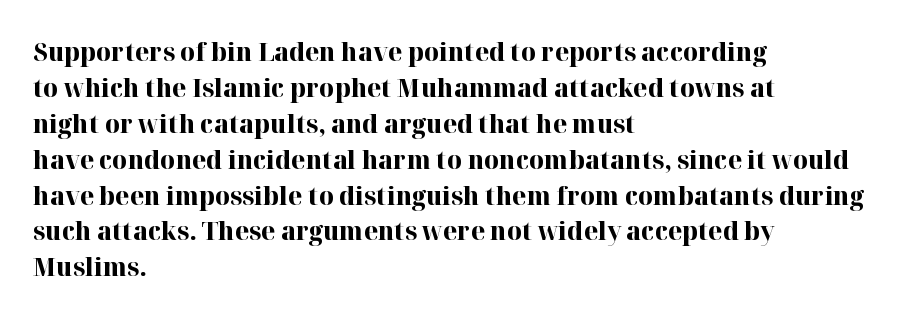
{"italic": "no", "bold": "yes", "underline": "no", "align": "left", "line_spacing": "normal", "line_spacing_ratio": 1.38, "letter_spacing": "normal", "letter_spacing_em": 0.0, "glyph_px": 26}
